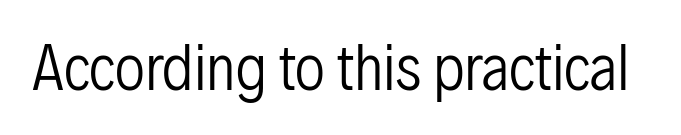
{"serif": "no", "italic": "no", "bold": "no", "weight": "regular", "width": "condensed", "stroke_contrast": "low", "x_height": "medium", "monospaced": "no", "underline": "no", "letter_spacing": "normal", "letter_spacing_em": 0.0, "glyph_px": 58}
